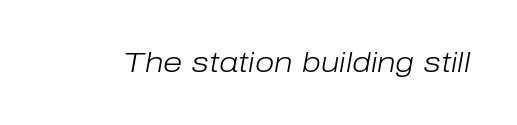
This sample has the flowing, uneven cadence of proportional lettering. The typography opts for an oblique posture over an upright one. Bare-footed words on every line. The strokes are not fattened; the text isn't bold.
